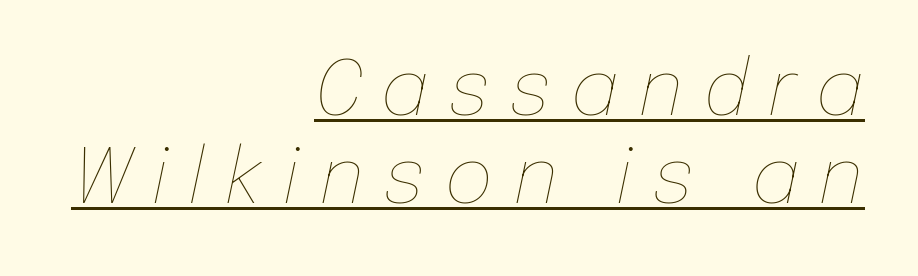
Q: Is the text bold? A: No.
Q: Is the text italic (slanted)? A: Yes, it leans right by about 12 degrees.
Q: Is the text underlined? A: Yes.
Q: How is the paragraph aligned? A: Right-aligned.
Q: Is the spacing between letters normal or unusually wide? A: Unusually wide.
Q: Width (condensed, normal, or wide)? A: Normal.
Q: Stroke contrast? A: Low.
Q: x-height? A: Medium.
Q: Monospaced? A: No.
